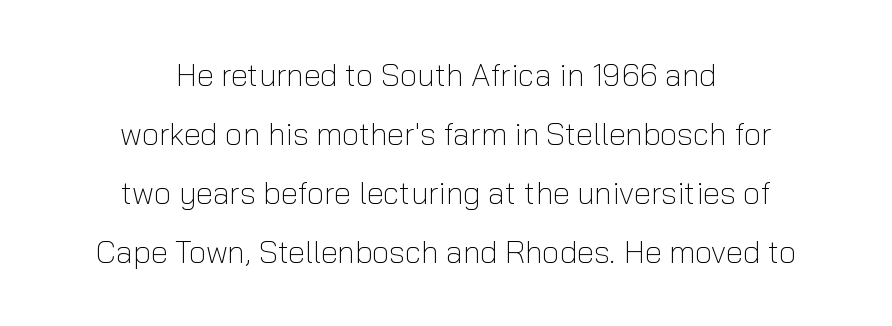
The image shows 31 px light sans-serif type, upright; set centered, loose line spacing (1.9x), normal letter spacing, not underlined; low stroke contrast and a medium x-height.
